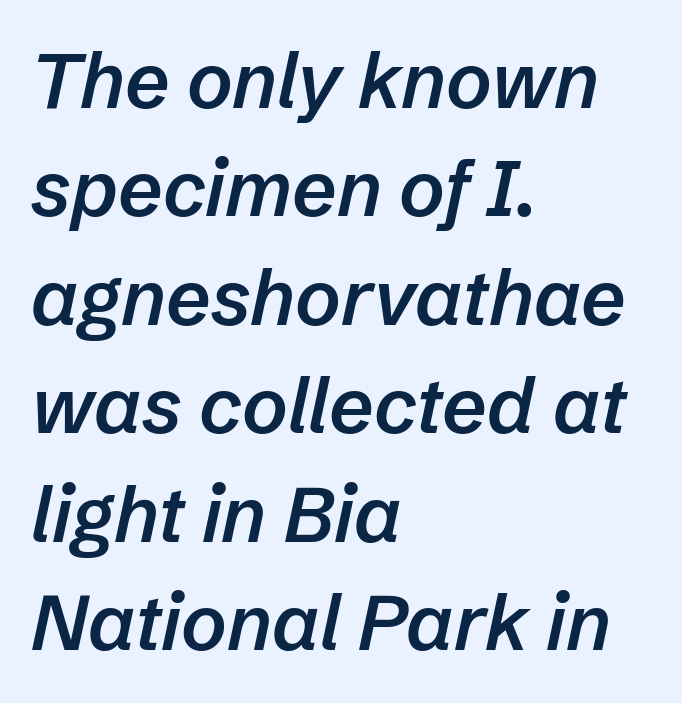
{"italic": "yes", "lean": "right", "slant_degrees": 12, "bold": "semi", "weight": "semibold", "width": "normal", "stroke_contrast": "low", "x_height": "medium", "monospaced": "no", "underline": "no", "align": "left", "line_spacing": "normal", "line_spacing_ratio": 1.39, "letter_spacing": "normal", "letter_spacing_em": 0.0, "glyph_px": 78}
